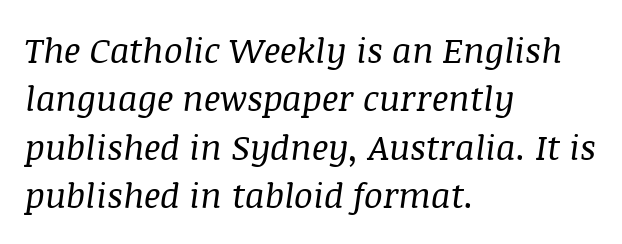
You could not count columns in this text — the font is proportionally spaced. The typesetting does not lean heavy: it is not bold. The rendering shows small feet on the letterforms — a serif design. Standard letterfit; no display-style spreading of the glyphs. Any mark beneath the type? The region is blank.
